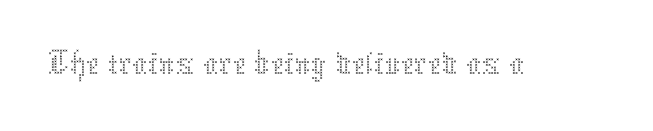
{"italic": "no", "bold": "no", "weight": "thin", "width": "normal", "stroke_contrast": "medium", "x_height": "medium", "monospaced": "no", "underline": "no", "letter_spacing": "normal", "letter_spacing_em": 0.0, "glyph_px": 76}
